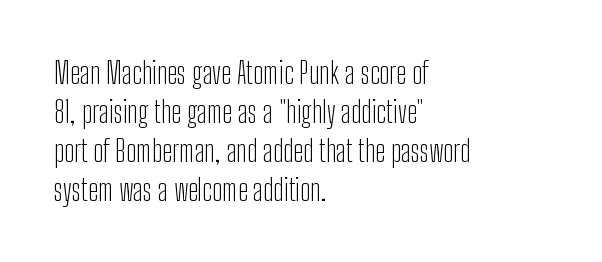
{"serif": "no", "italic": "no", "bold": "no", "weight": "light", "width": "condensed", "stroke_contrast": "low", "x_height": "medium", "monospaced": "no", "underline": "no", "align": "left", "line_spacing": "normal", "line_spacing_ratio": 1.3, "letter_spacing": "normal", "letter_spacing_em": 0.0, "glyph_px": 30}
